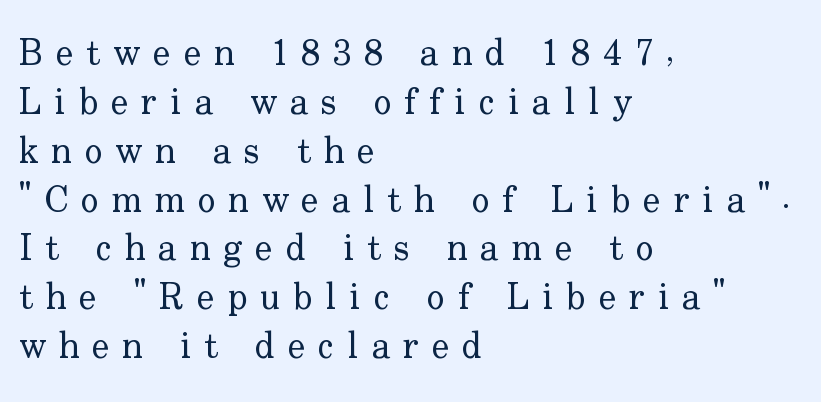
Q: Is the text bold? A: No.
Q: Is the text italic (slanted)? A: No, it is upright.
Q: Is the typeface a serif or a sans-serif typeface? A: Serif.
Q: Is the text underlined? A: No.
Q: How is the paragraph aligned? A: Left-aligned.
Q: Is the spacing between letters normal or unusually wide? A: Unusually wide.
Q: Is the spacing between lines tight, normal or loose? A: Normal.
Q: Width (condensed, normal, or wide)? A: Normal.
Q: Stroke contrast? A: Low.
Q: x-height? A: Small.
Q: Monospaced? A: No.
